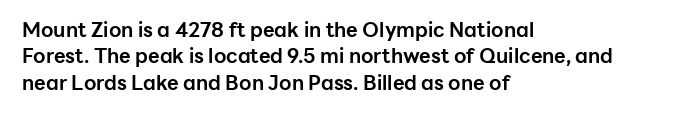
{"italic": "no", "bold": "yes", "underline": "no", "align": "left", "line_spacing": "normal", "line_spacing_ratio": 1.32, "letter_spacing": "normal", "letter_spacing_em": 0.0, "glyph_px": 20}
